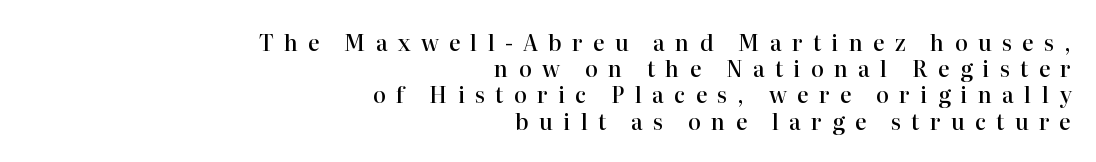
Q: Is the text bold? A: Semi-bold.
Q: Is the text italic (slanted)? A: No, it is upright.
Q: Is the text underlined? A: No.
Q: How is the paragraph aligned? A: Right-aligned.
Q: Is the spacing between letters normal or unusually wide? A: Unusually wide.
